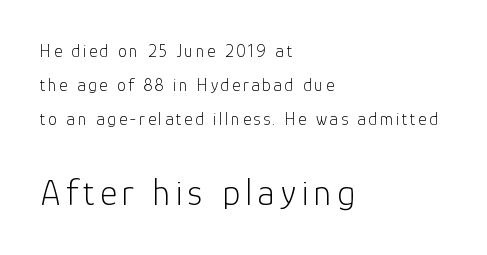
The image shows 37 px light sans-serif type, upright; set left-aligned, line spacing 1.88x, not underlined; the second (bottom) block is 2.06x larger; low stroke contrast and a medium x-height.
